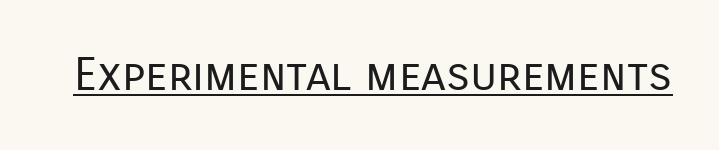
The image shows 46 px regular-weight sans-serif type, upright; set normal letter spacing, underlined; low stroke contrast and a medium x-height.
